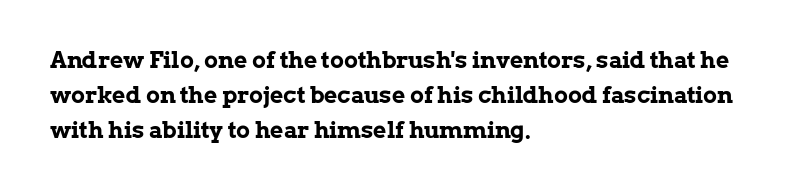
The image shows 23 px bold type, upright; set left-aligned, normal line spacing (1.52x), normal letter spacing, not underlined.
